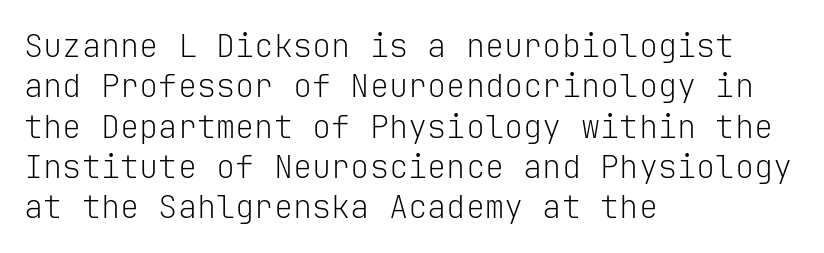
The image shows 32 px light sans-serif type, upright, monospaced; set left-aligned, normal line spacing (1.26x), normal letter spacing, not underlined; low stroke contrast and a medium x-height.
